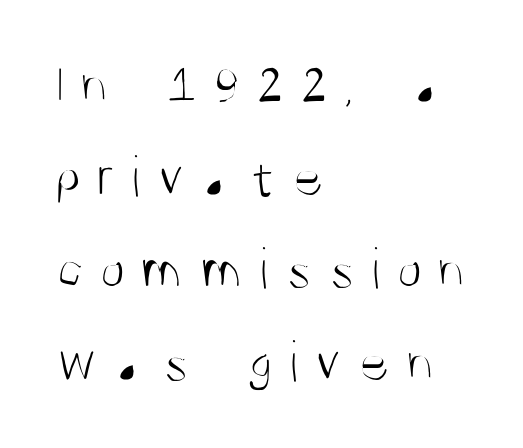
Looks like regular typesetting: each glyph gets only the width it needs. The typography opts for an upright posture over an oblique one. The tracking reads as deliberately expanded to a designer's eye. Stem width sits at or under what a default text font uses.
